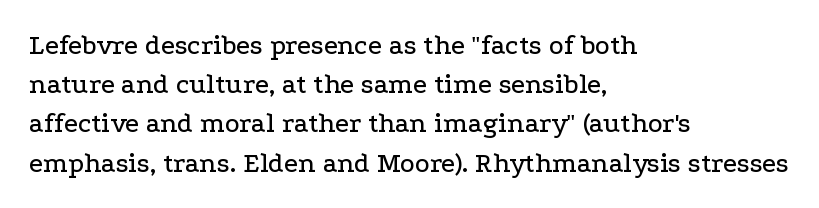
The image shows 28 px wide serif type, upright; set left-aligned, normal line spacing (1.4x), normal letter spacing, not underlined; low stroke contrast and a medium x-height.
